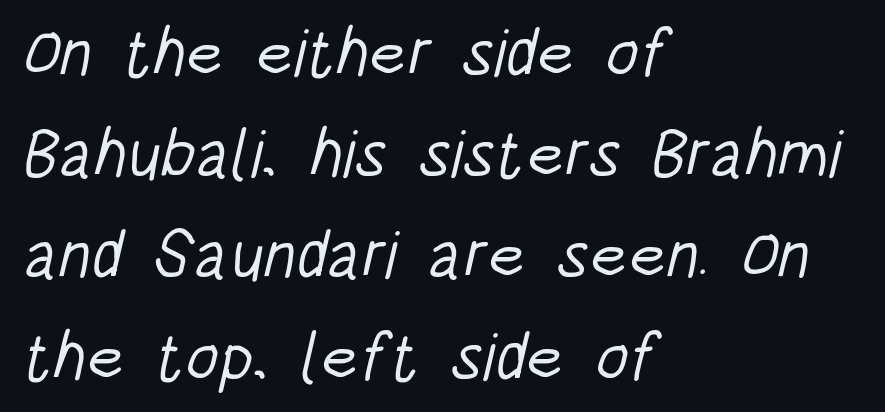
{"serif": "no", "bold": "no", "weight": "light", "width": "condensed", "stroke_contrast": "low", "x_height": "large", "monospaced": "no", "underline": "no", "align": "left", "line_spacing": "normal", "line_spacing_ratio": 1.51, "letter_spacing": "normal", "letter_spacing_em": 0.0, "glyph_px": 67}
